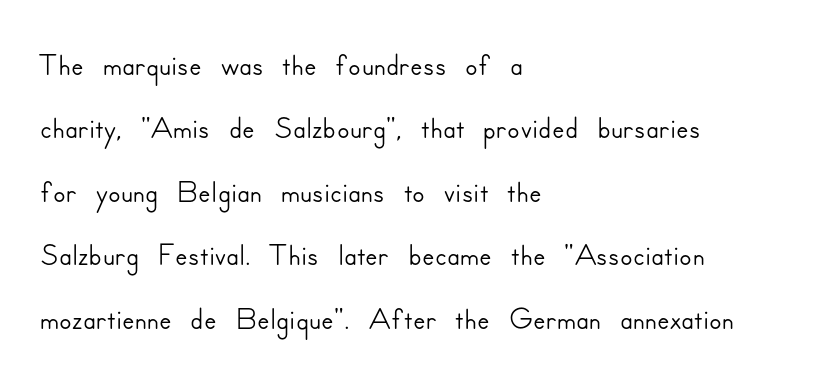
Q: Is the text italic (slanted)? A: No, it is upright.
Q: Is the typeface a serif or a sans-serif typeface? A: Sans-serif.
Q: Is the text underlined? A: No.
Q: How is the paragraph aligned? A: Left-aligned.
Q: Is the spacing between letters normal or unusually wide? A: Normal.
Q: Is the spacing between lines tight, normal or loose? A: Normal.
Q: Width (condensed, normal, or wide)? A: Normal.
Q: Stroke contrast? A: Low.
Q: x-height? A: Small.
Q: Monospaced? A: No.
